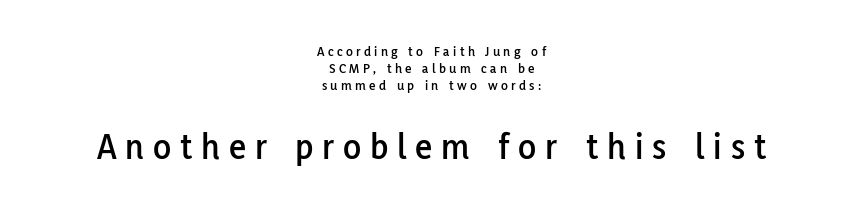
The image shows 37 px sans-serif type, upright; set centered, line spacing 1.23x, unusually wide letter spacing (+0.24 em), not underlined; the second (bottom) block is 2.64x larger; low stroke contrast and a medium x-height.
